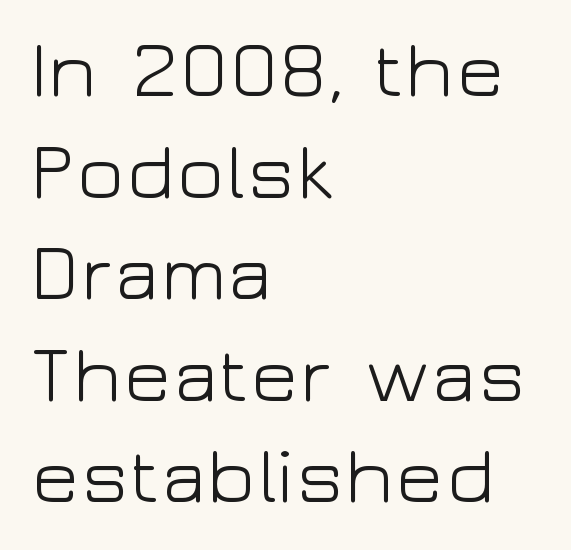
The image shows 80 px light, wide sans-serif type, upright; set left-aligned, normal line spacing (1.27x), normal letter spacing, not underlined; low stroke contrast and a medium x-height.
